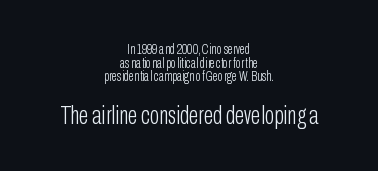
The image shows 25 px text type, upright; set centered, tight line spacing (0.97x), normal letter spacing, not underlined; the second (bottom) block is 1.79x larger.
